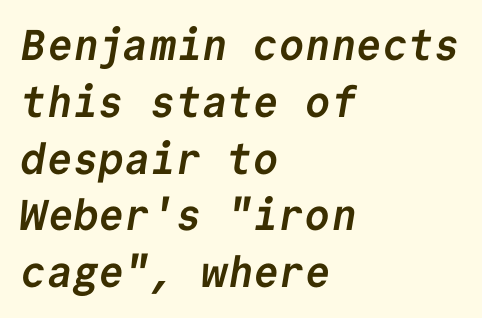
Q: Is the text bold? A: Yes.
Q: Is the typeface a serif or a sans-serif typeface? A: Sans-serif.
Q: Is the text underlined? A: No.
Q: How is the paragraph aligned? A: Left-aligned.
Q: Is the spacing between letters normal or unusually wide? A: Normal.
Q: Is the spacing between lines tight, normal or loose? A: Normal.
Q: Width (condensed, normal, or wide)? A: Normal.
Q: Stroke contrast? A: Low.
Q: x-height? A: Medium.
Q: Monospaced? A: Yes.
